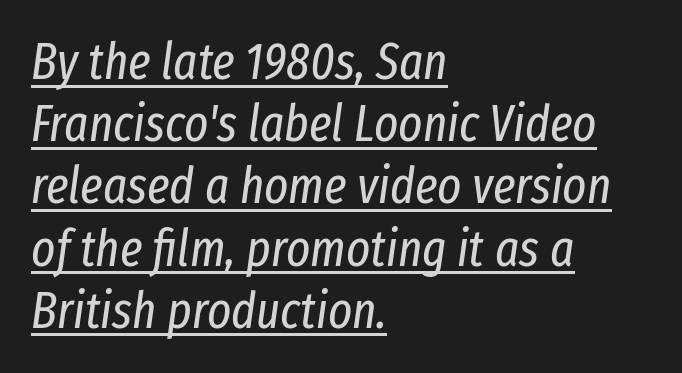
The image shows 51 px regular-weight, condensed type, italic (leaning right); set left-aligned, line spacing 1.22x, normal letter spacing, underlined; low stroke contrast and a medium x-height.
